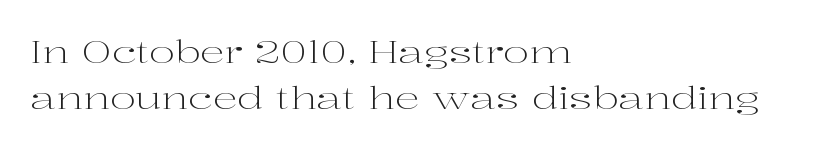
The rendering uses a moderate line-height, typical for paragraphs. Quick note: underline off. The passage shown is typeset with a serif family. Summary of weight: not heavy and not bold. Each line starts at the same left margin while the right side varies. The axis of the letterforms is exactly vertical.
